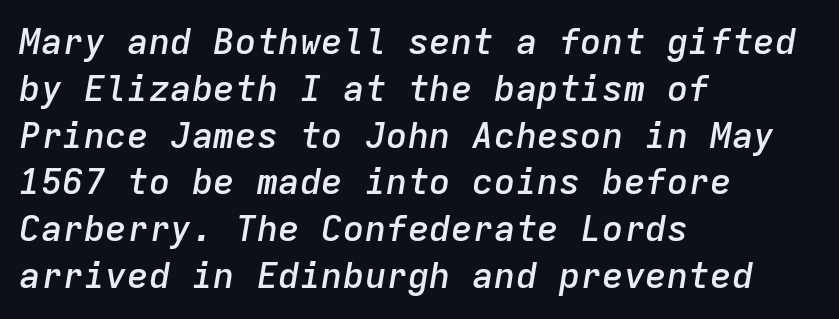
Q: Is the text bold? A: Semi-bold.
Q: Is the text italic (slanted)? A: Yes, it leans right by about 9 degrees.
Q: Is the text underlined? A: No.
Q: How is the paragraph aligned? A: Left-aligned.
Q: Is the spacing between letters normal or unusually wide? A: Normal.
Q: Is the spacing between lines tight, normal or loose? A: Normal.
Q: Width (condensed, normal, or wide)? A: Normal.
Q: Stroke contrast? A: Low.
Q: x-height? A: Medium.
Q: Monospaced? A: Yes.
